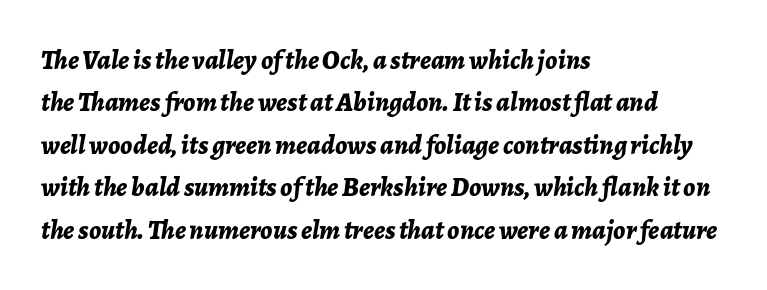
{"italic": "yes", "lean": "right", "slant_degrees": 7, "bold": "yes", "underline": "no", "align": "left", "line_spacing": "normal", "line_spacing_ratio": 1.57, "letter_spacing": "normal", "letter_spacing_em": 0.0, "glyph_px": 27}
